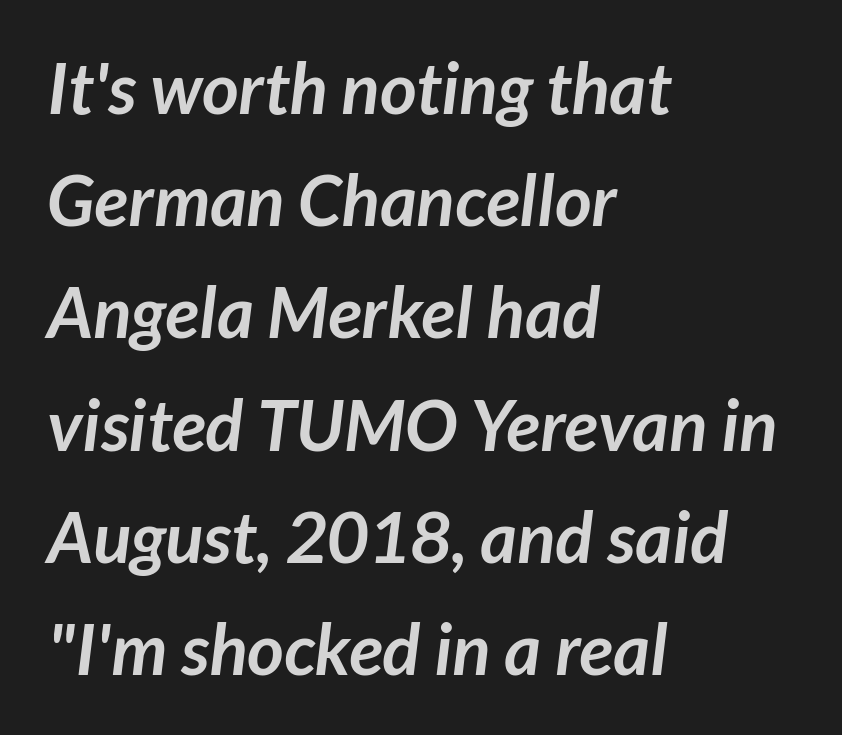
Each letter keeps its own natural width here, so spacing adapts to shape. Is the type bold? Yes — the strokes are clearly thick and heavy. Lines of text with bare space underneath. The paragraph shown leans on its left margin. The glyphs in this specimen are sans serif.
